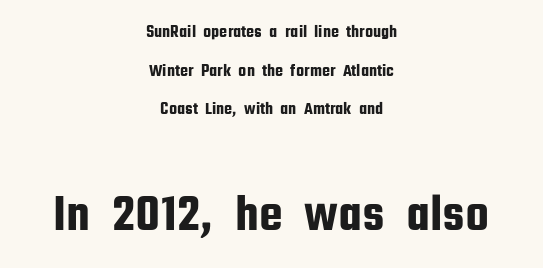
The whitespace from short lines is split evenly between both sides. No italicization has been applied; the sample stays upright. Serifs: no, the terminals of the letterforms are clean. A typesetter would call this zero additional tracking. The face used here appears at its bigger size in the lower chunk.
